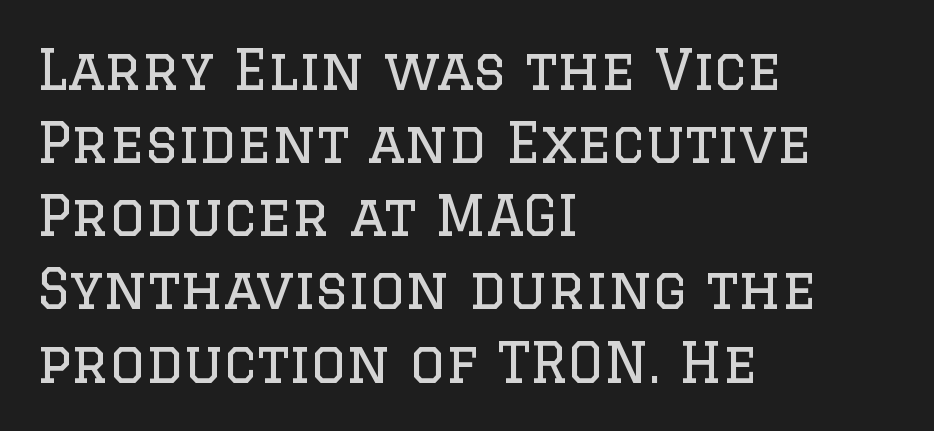
The image shows 55 px regular-weight serif type, upright; set left-aligned, normal line spacing (1.33x), normal letter spacing, not underlined; low stroke contrast and a large x-height.
